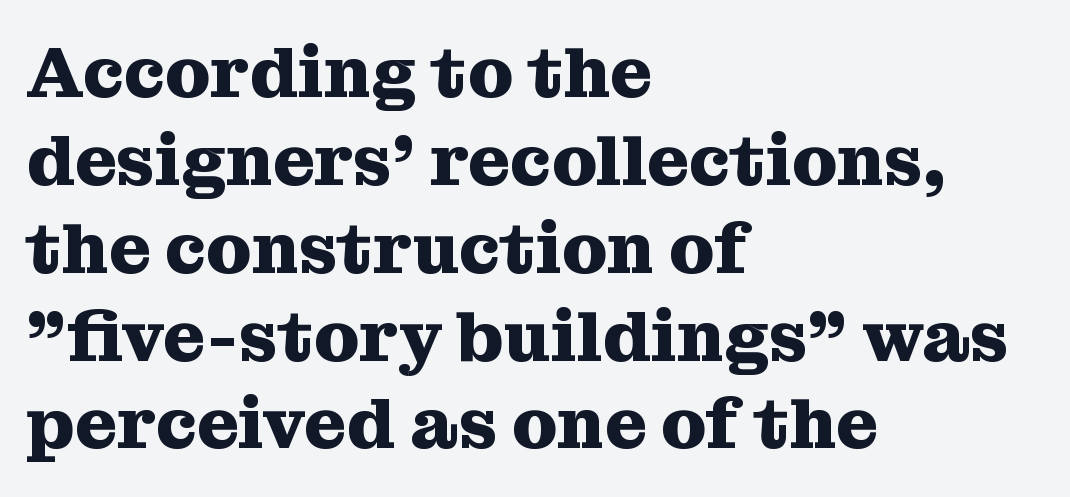
Q: Is the text bold? A: Yes.
Q: Is the text italic (slanted)? A: No, it is upright.
Q: Is the typeface a serif or a sans-serif typeface? A: Serif.
Q: Is the text underlined? A: No.
Q: How is the paragraph aligned? A: Left-aligned.
Q: Is the spacing between letters normal or unusually wide? A: Normal.
Q: Width (condensed, normal, or wide)? A: Normal.
Q: Stroke contrast? A: Medium.
Q: x-height? A: Medium.
Q: Monospaced? A: No.
